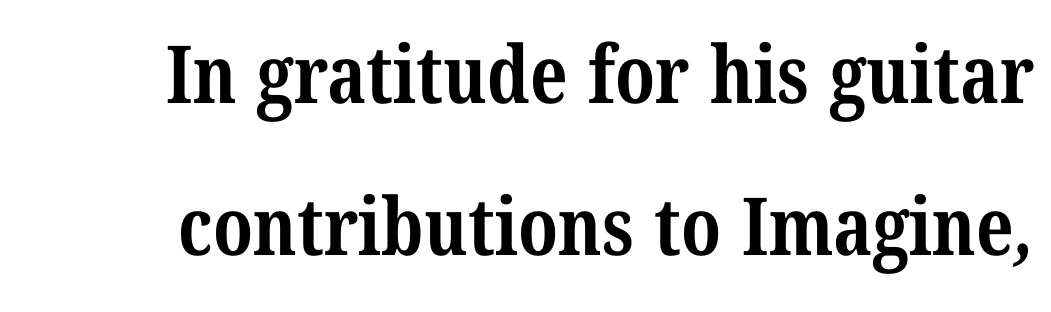
{"serif": "yes", "bold": "yes", "weight": "bold", "width": "condensed", "stroke_contrast": "medium", "x_height": "medium", "monospaced": "no", "underline": "no", "line_spacing": "loose", "line_spacing_ratio": 1.9, "letter_spacing": "normal", "letter_spacing_em": 0.0, "glyph_px": 80}
